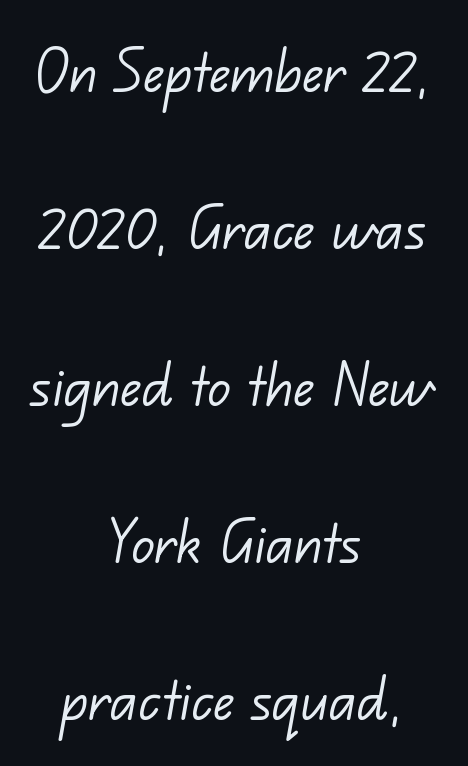
{"serif": "no", "bold": "no", "weight": "light", "width": "normal", "stroke_contrast": "low", "x_height": "small", "monospaced": "no", "underline": "no", "align": "center", "line_spacing": "loose", "line_spacing_ratio": 2.21, "letter_spacing": "normal", "letter_spacing_em": 0.0, "glyph_px": 71}
